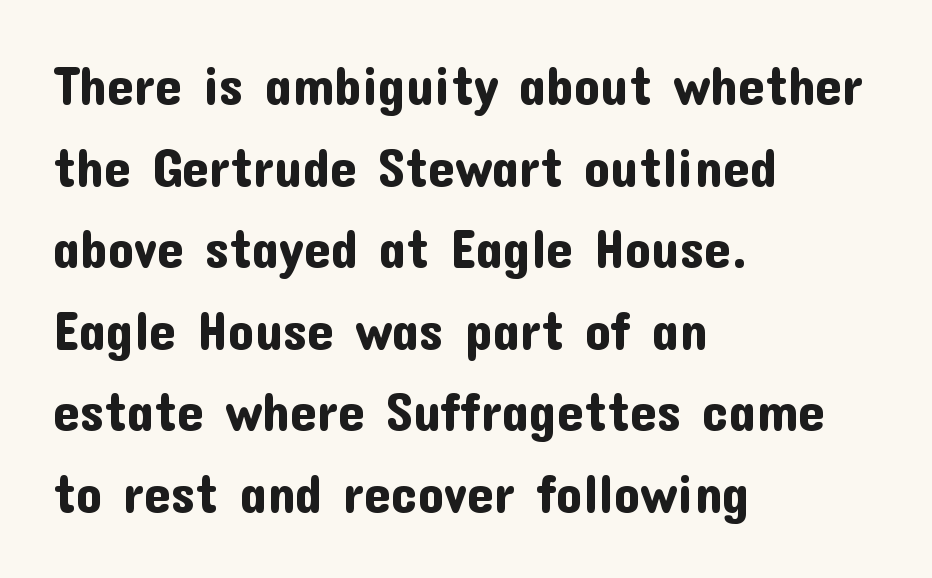
The glyphs in this specimen are sans serif. The block of text has a typical density, with ordinary space between rows. Left-aligned paragraph, ragged on the right. Bare-footed words on every line. The letters sit at their default tracking, neither squeezed nor spread.
